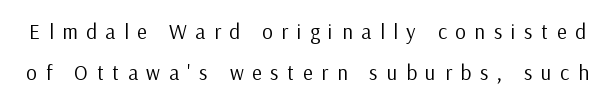
This sample uses an upright cut, with every glyph sitting square on the baseline. The foot of each line stays bare and open. Whoever set this chose breathing room over compactness in the vertical rhythm. Compared with typical body copy, the letter spacing here is much looser. Each stroke keeps to a modest, everyday thickness or less.
